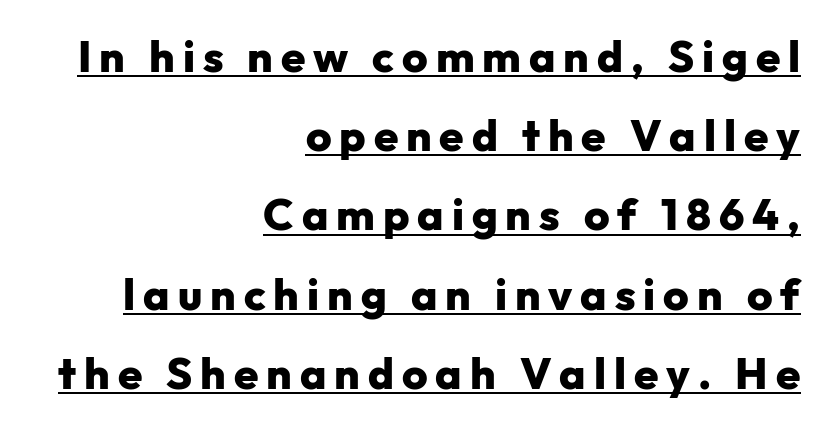
The image shows 44 px heavy sans-serif type, upright; set right-aligned, line spacing 1.8x, underlined; low stroke contrast and a medium x-height.
